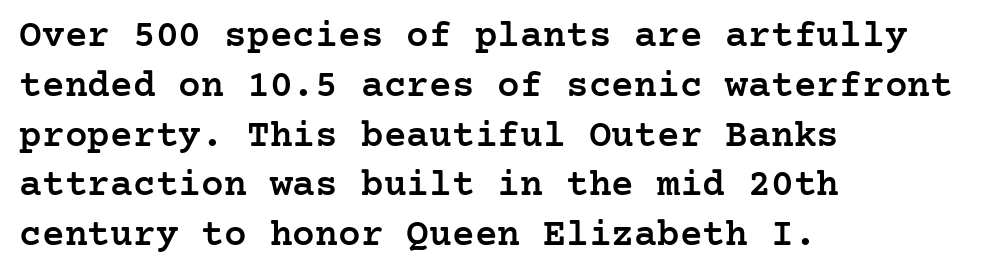
The image shows 38 px semibold serif type, upright; set left-aligned, normal line spacing (1.31x), normal letter spacing, not underlined; low stroke contrast and a medium x-height.
